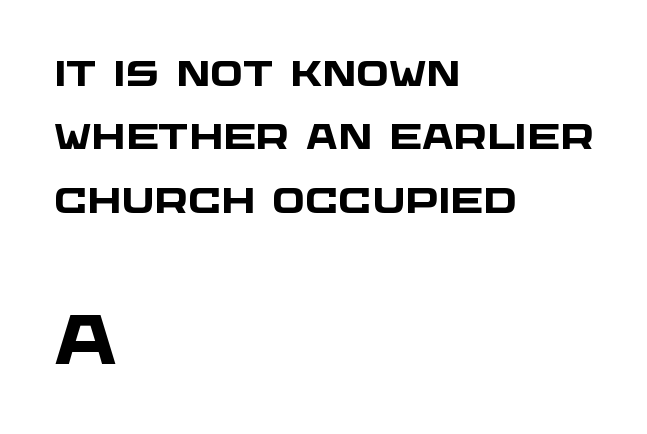
These lines are set flush left with a ragged right edge. Look at the tracking — it's just the regular setting, nothing added. Whoever set this made the second block the dominant, larger element. Examine the stroke ends and you'll find no serifs.
